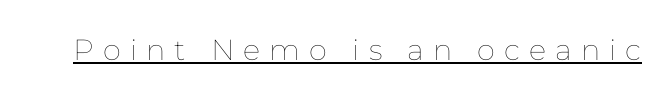
Quick note: not italic, upright. The face used here is proportionally spaced, like ordinary book or web type. Underlining? Definitely there. Vertical stems look standard width or narrower in stroke. The gaps between neighbouring characters are conspicuously large.
